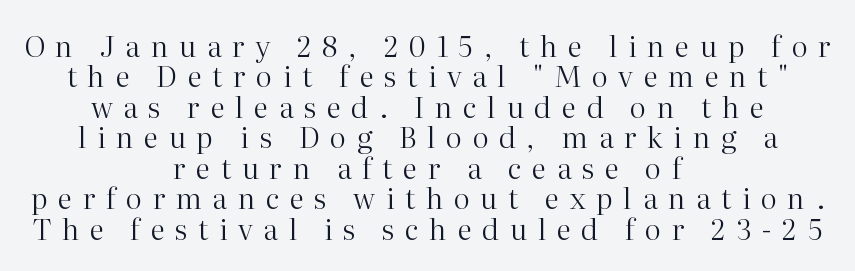
{"serif": "yes", "italic": "no", "bold": "no", "weight": "regular", "width": "normal", "stroke_contrast": "high", "x_height": "medium", "monospaced": "no", "underline": "no", "align": "center", "line_spacing": "tight", "line_spacing_ratio": 1.05, "letter_spacing": "wide", "letter_spacing_em": 0.36, "glyph_px": 29}
